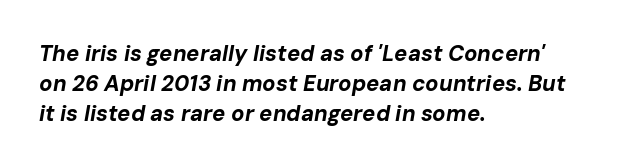
{"italic": "yes", "lean": "right", "slant_degrees": 10, "bold": "yes", "underline": "no", "align": "left", "line_spacing": "normal", "line_spacing_ratio": 1.36, "letter_spacing": "normal", "letter_spacing_em": 0.0, "glyph_px": 22}
